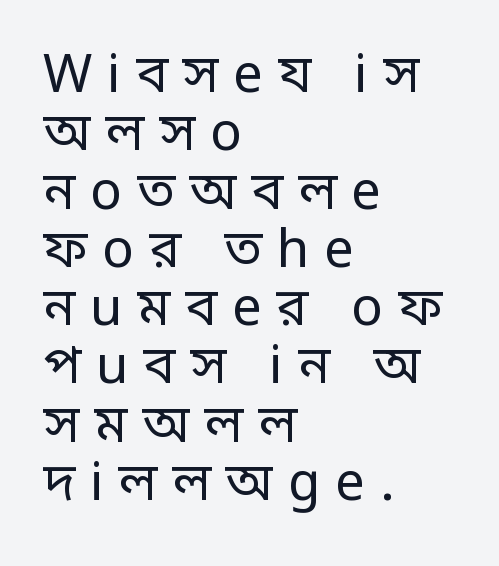
The letters advance in unequal steps, a hallmark of proportional type. To sum up the face: it is a sans, with no serifs. Regarding leading, the lines here are crowded together. Inter-character spacing is expanded well beyond the font's built-in metrics. The weight would be labelled regular, book, light, or lighter still.
